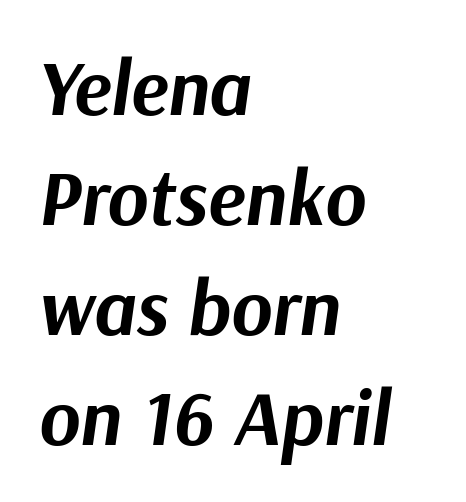
Q: Is the text bold? A: Yes.
Q: Is the text italic (slanted)? A: Yes, it leans right by about 9 degrees.
Q: Is the text underlined? A: No.
Q: How is the paragraph aligned? A: Left-aligned.
Q: Is the spacing between letters normal or unusually wide? A: Normal.
Q: Is the spacing between lines tight, normal or loose? A: Normal.
Q: Width (condensed, normal, or wide)? A: Normal.
Q: Stroke contrast? A: Medium.
Q: x-height? A: Medium.
Q: Monospaced? A: No.
